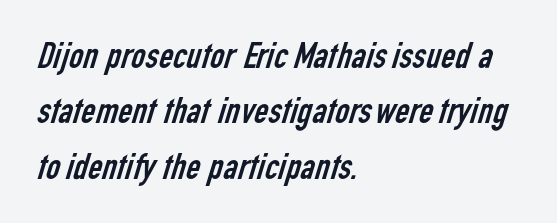
Q: Is the text bold? A: No.
Q: Is the typeface a serif or a sans-serif typeface? A: Sans-serif.
Q: Is the text underlined? A: No.
Q: How is the paragraph aligned? A: Left-aligned.
Q: Is the spacing between letters normal or unusually wide? A: Normal.
Q: Is the spacing between lines tight, normal or loose? A: Normal.
Q: Width (condensed, normal, or wide)? A: Condensed.
Q: Stroke contrast? A: Low.
Q: x-height? A: Medium.
Q: Monospaced? A: No.
